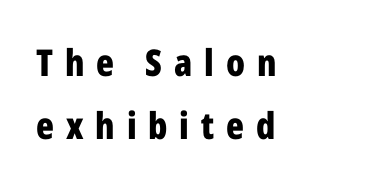
Q: Is the text bold? A: Yes.
Q: Is the text italic (slanted)? A: No, it is upright.
Q: Is the typeface a serif or a sans-serif typeface? A: Sans-serif.
Q: Is the text underlined? A: No.
Q: How is the paragraph aligned? A: Left-aligned.
Q: Is the spacing between letters normal or unusually wide? A: Unusually wide.
Q: Is the spacing between lines tight, normal or loose? A: Normal.
Q: Width (condensed, normal, or wide)? A: Condensed.
Q: Stroke contrast? A: Low.
Q: x-height? A: Medium.
Q: Monospaced? A: No.
